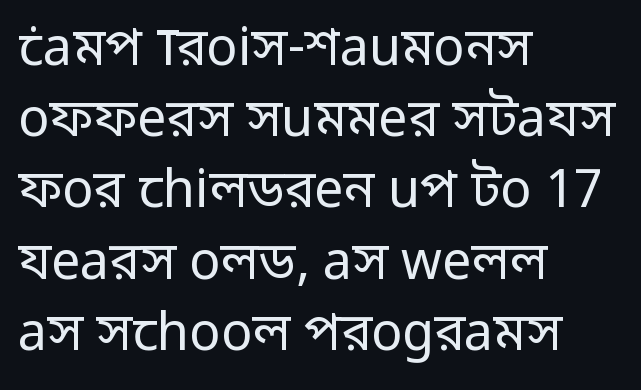
The weight tops out at a normal text grade. Nope, no serifs anywhere on these letters. Posture: straight, roman, zero tilt. There is no visible air inserted between adjacent glyphs. Varying glyph widths throughout — classic text-font behaviour. The rendering uses a moderate line-height, typical for paragraphs.
